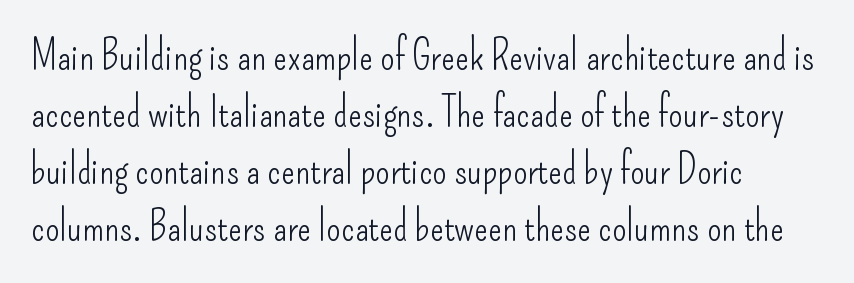
A roman cut, with each character standing at attention. All the whitespace from short lines collects on the right. Check where the strokes stop: nothing finishes them off — pure sans. This reads as an unemphasized weight, regular at the heaviest. Notice how descenders clear the ascenders below comfortably — that's standard leading.
